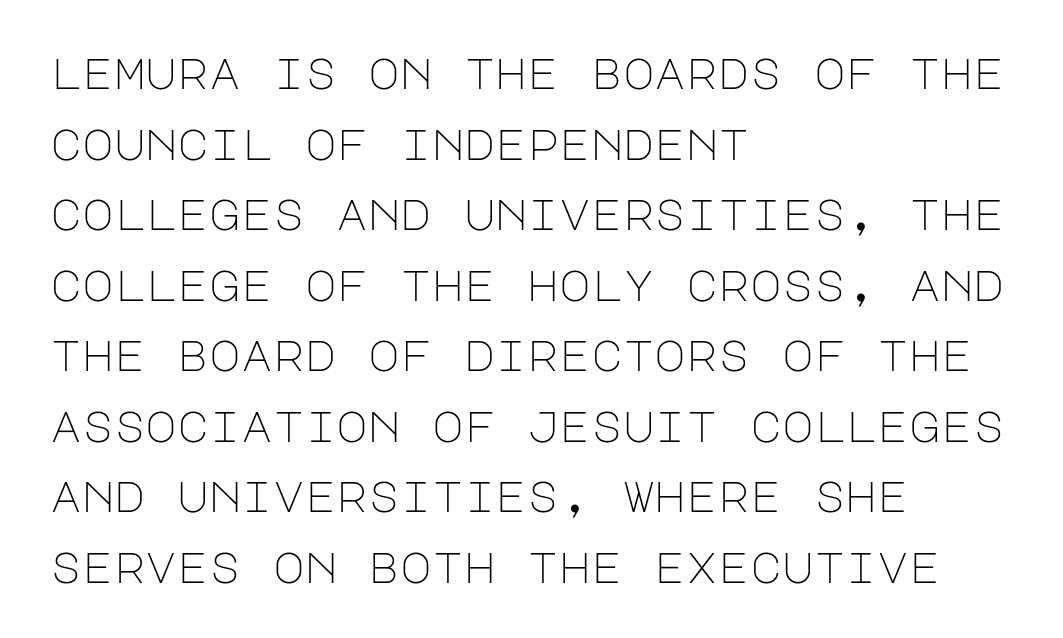
The image shows 43 px light sans-serif type, upright; set left-aligned, normal line spacing (1.64x), normal letter spacing, not underlined; low stroke contrast and a large x-height.
